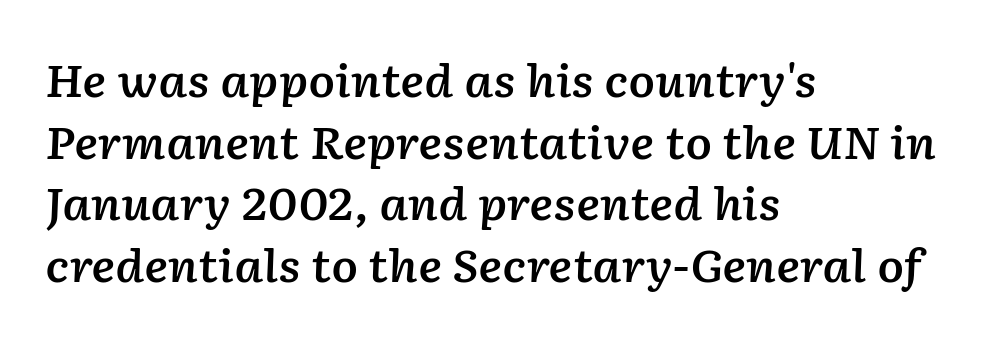
Q: Is the text bold? A: Semi-bold.
Q: Is the text italic (slanted)? A: Yes, it leans right by about 2 degrees.
Q: Is the text underlined? A: No.
Q: How is the paragraph aligned? A: Left-aligned.
Q: Is the spacing between letters normal or unusually wide? A: Normal.
Q: Is the spacing between lines tight, normal or loose? A: Normal.
Q: Width (condensed, normal, or wide)? A: Normal.
Q: Stroke contrast? A: Low.
Q: x-height? A: Medium.
Q: Monospaced? A: No.
